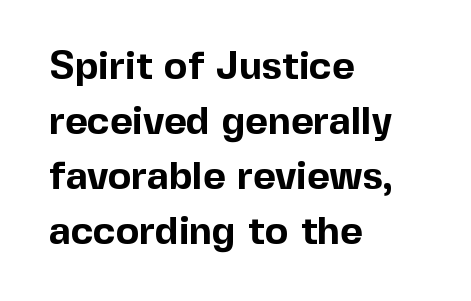
{"serif": "no", "italic": "no", "bold": "yes", "weight": "bold", "width": "normal", "x_height": "medium", "monospaced": "no", "underline": "no", "align": "left", "line_spacing": "normal", "line_spacing_ratio": 1.41, "letter_spacing": "normal", "letter_spacing_em": 0.0, "glyph_px": 39}
